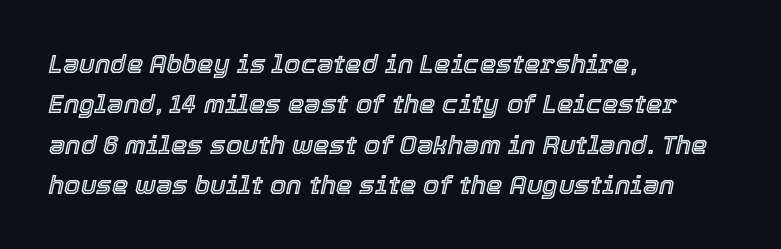
{"italic": "yes", "lean": "right", "slant_degrees": 12, "underline": "no", "align": "left", "line_spacing": "normal", "line_spacing_ratio": 1.55, "letter_spacing": "normal", "letter_spacing_em": 0.0, "glyph_px": 26}
